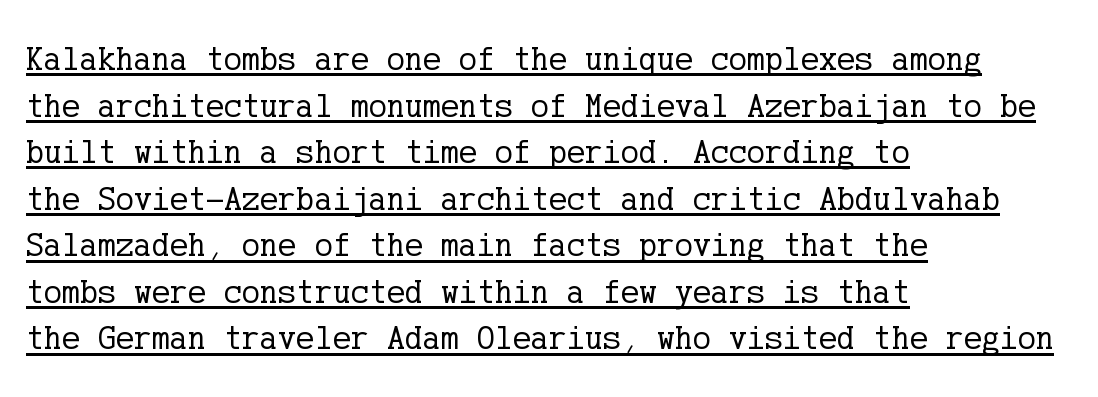
Observe the ordinary spacing: letters are neighbours, not strangers. Stems here are at most as thick as an everyday book face. Casual observation: everything's shoved over to the left. Honestly, the underline is the first thing you notice here. A typesetter would call this leading conventional body-copy spacing.
